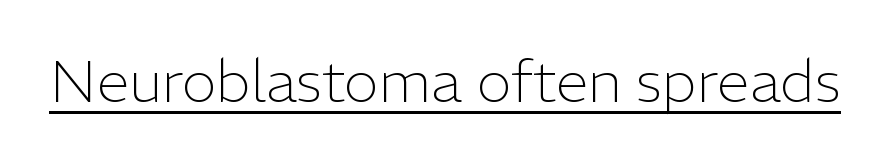
Vertical stems look standard width or narrower in stroke. Character widths vary here, with narrow letters taking less room than wide ones. Upright lettering throughout. You can see a thin bar hugging the bottom of the glyphs. Classification — sans serif.
